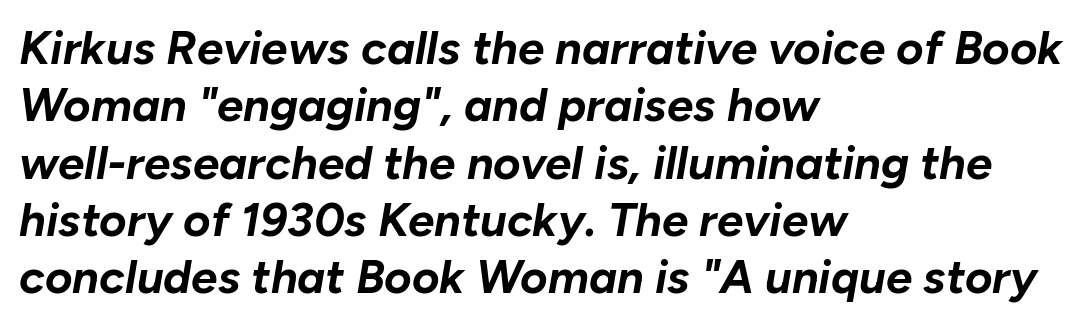
Q: Is the text bold? A: Yes.
Q: Is the text italic (slanted)? A: Yes, it leans right by about 10 degrees.
Q: Is the text underlined? A: No.
Q: How is the paragraph aligned? A: Left-aligned.
Q: Is the spacing between letters normal or unusually wide? A: Normal.
Q: Width (condensed, normal, or wide)? A: Normal.
Q: Stroke contrast? A: Low.
Q: x-height? A: Medium.
Q: Monospaced? A: No.
